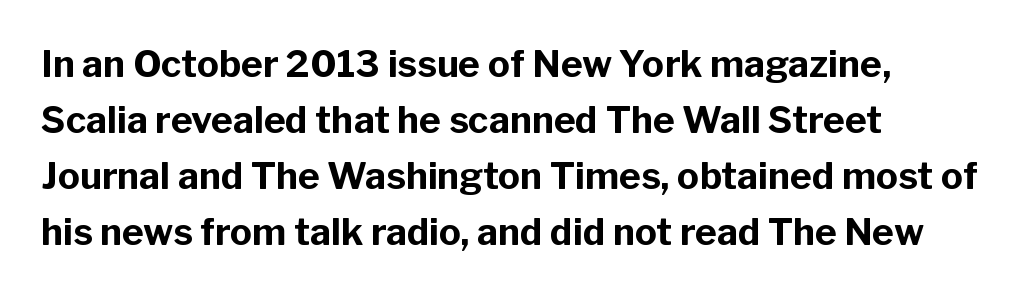
{"serif": "no", "italic": "no", "bold": "yes", "weight": "bold", "width": "normal", "stroke_contrast": "low", "x_height": "medium", "monospaced": "no", "underline": "no", "align": "left", "line_spacing": "normal", "line_spacing_ratio": 1.51, "letter_spacing": "normal", "letter_spacing_em": 0.0, "glyph_px": 37}
